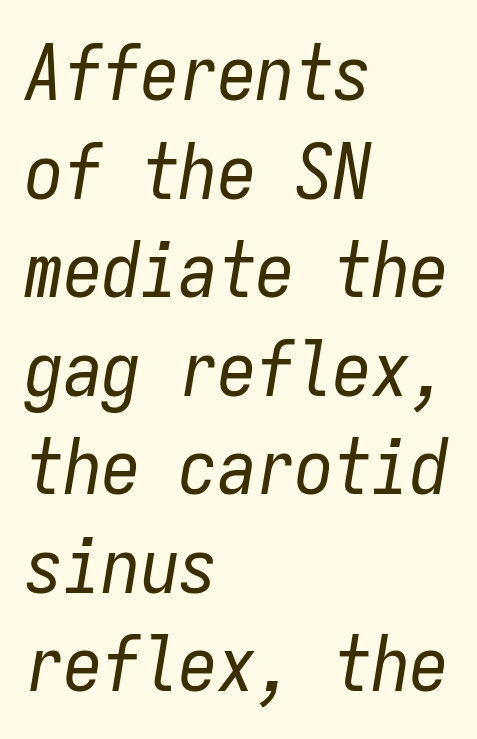
The image shows 77 px regular-weight, condensed type, italic (leaning right), monospaced; set left-aligned, normal line spacing (1.28x), normal letter spacing, not underlined; low stroke contrast and a medium x-height.
